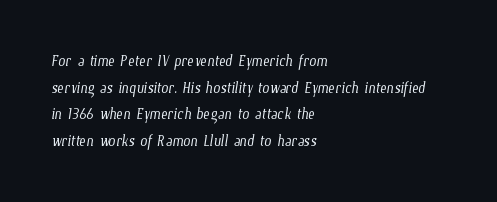
The image shows 20 px text type; set left-aligned, normal line spacing (1.33x), normal letter spacing, not underlined.
